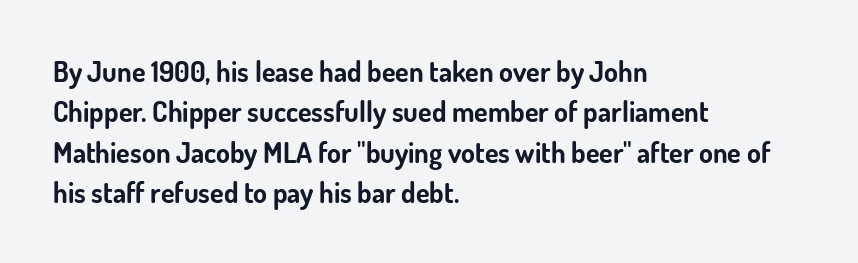
{"serif": "no", "italic": "no", "bold": "yes", "weight": "bold", "width": "normal", "stroke_contrast": "low", "x_height": "small", "monospaced": "no", "underline": "no", "align": "left", "line_spacing": "normal", "line_spacing_ratio": 1.44, "letter_spacing": "normal", "letter_spacing_em": 0.0, "glyph_px": 28}
